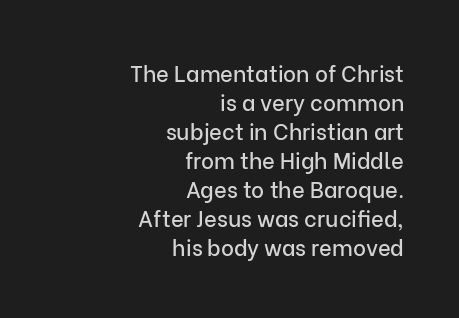
Q: Is the text italic (slanted)? A: No, it is upright.
Q: Is the text underlined? A: No.
Q: How is the paragraph aligned? A: Right-aligned.
Q: Is the spacing between letters normal or unusually wide? A: Normal.
Q: Is the spacing between lines tight, normal or loose? A: Normal.
